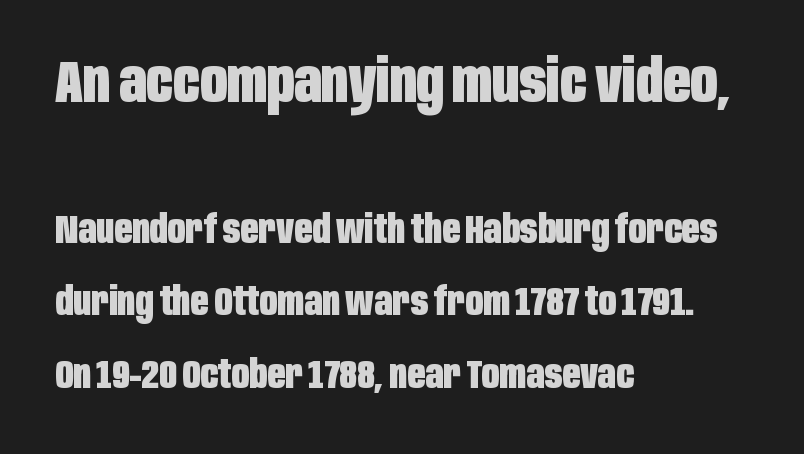
Bold? Absolutely — the strokes are thick and heavy. The typeface chosen for these lines omits serifs. This is the regular roman posture of the typeface. Visually the block forms a straight wall on the left and a jagged coastline on the right.
